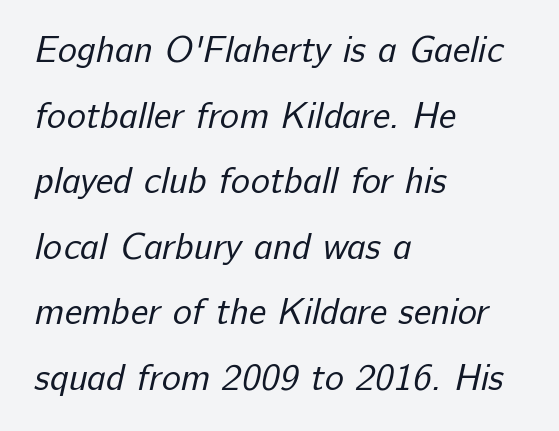
Q: Is the text bold? A: No.
Q: Is the typeface a serif or a sans-serif typeface? A: Sans-serif.
Q: Is the text underlined? A: No.
Q: How is the paragraph aligned? A: Left-aligned.
Q: Is the spacing between letters normal or unusually wide? A: Normal.
Q: Width (condensed, normal, or wide)? A: Normal.
Q: Stroke contrast? A: Low.
Q: x-height? A: Medium.
Q: Monospaced? A: No.
